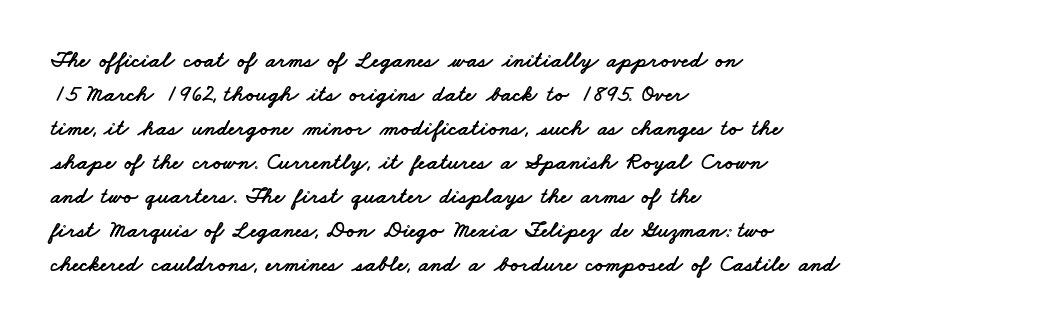
The image shows 23 px text type; set left-aligned, normal line spacing (1.48x), normal letter spacing, not underlined.
